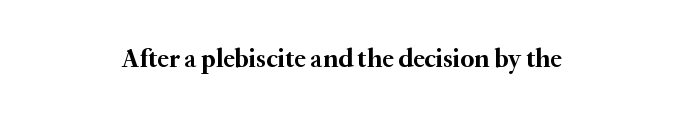
The strokes are fattened all the way to bold. When letters stand straight like this, we call the style roman or upright. Where is the straight margin? There isn't one; the lines are centered. Look at the tracking — it's just the regular setting, nothing added. The foot of each line stays bare and open.
